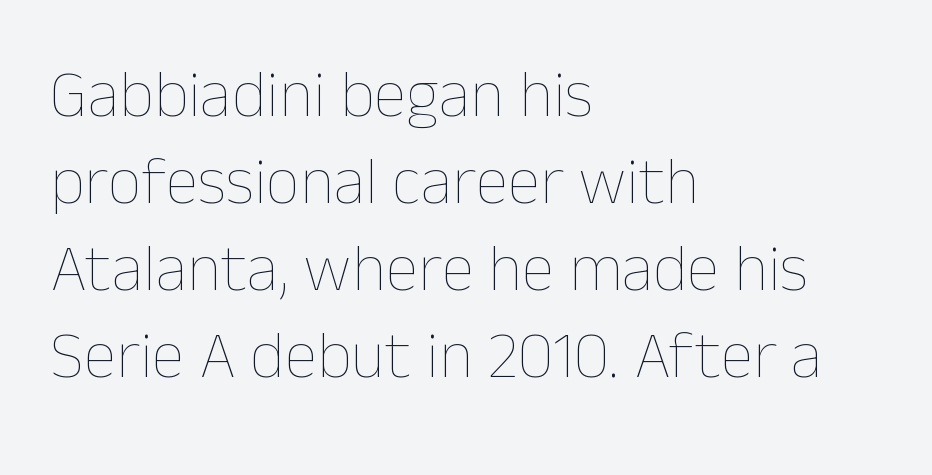
Q: Is the text bold? A: No.
Q: Is the text italic (slanted)? A: No, it is upright.
Q: Is the text underlined? A: No.
Q: How is the paragraph aligned? A: Left-aligned.
Q: Is the spacing between letters normal or unusually wide? A: Normal.
Q: Is the spacing between lines tight, normal or loose? A: Normal.
Q: Width (condensed, normal, or wide)? A: Normal.
Q: Stroke contrast? A: Low.
Q: x-height? A: Medium.
Q: Monospaced? A: No.
